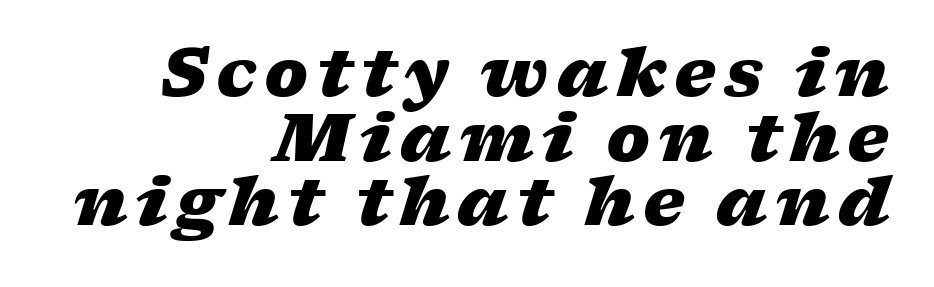
{"italic": "yes", "lean": "right", "slant_degrees": 17, "bold": "yes", "weight": "heavy", "width": "wide", "stroke_contrast": "low", "x_height": "medium", "monospaced": "no", "underline": "no", "align": "right", "line_spacing": "tight", "line_spacing_ratio": 0.98, "glyph_px": 66}
